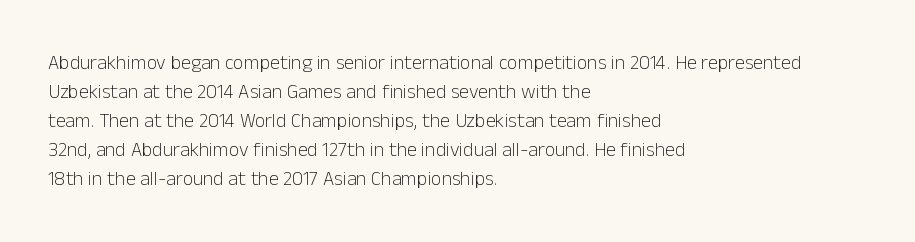
Beneath every word, the page is bare. Stems here are at most as thick as an everyday book face. When letters stand straight like this, we call the style roman or upright. This rendering leaves character spacing at its baseline value. The rendering uses a moderate line-height, typical for paragraphs.
